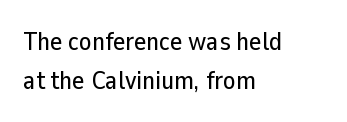
If you measured baseline to baseline, you'd find a middling distance. The line texture is even and compact thanks to regular tracking. Descender tails drop into unmarked territory. Posture: upright roman. Horizontally, the lines are justified to the leading edge only.
